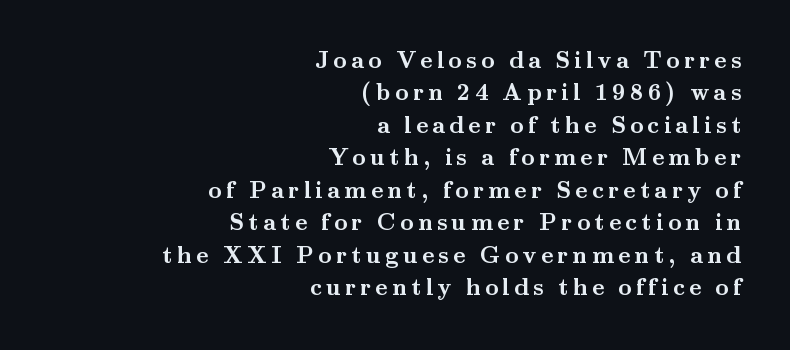
Horizontal bands of white between lines are of average thickness. Which margin do the lines hug? The right one — the left edge is uneven. Students, this is bold: see how much ink each stroke carries. Beneath every word, the page is bare.
